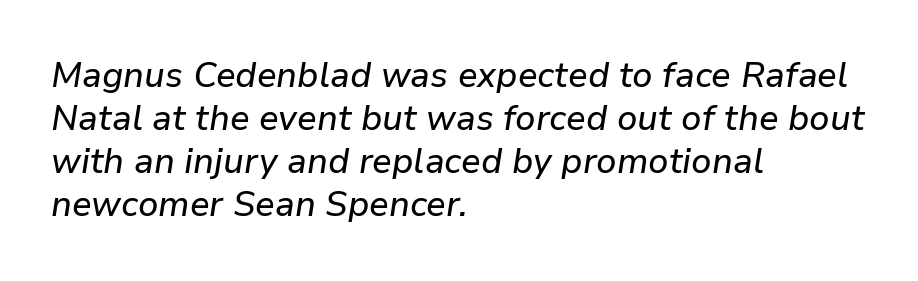
{"italic": "yes", "lean": "right", "slant_degrees": 9, "width": "normal", "stroke_contrast": "low", "x_height": "medium", "monospaced": "no", "underline": "no", "align": "left", "line_spacing_ratio": 1.23, "letter_spacing": "normal", "letter_spacing_em": 0.0, "glyph_px": 35}
